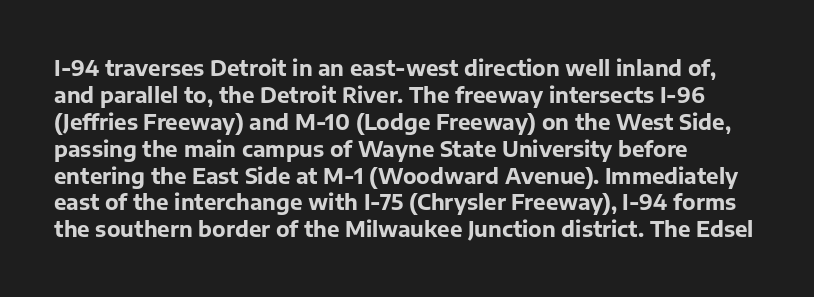
{"italic": "no", "bold": "yes", "underline": "no", "align": "left", "line_spacing": "normal", "line_spacing_ratio": 1.28, "letter_spacing": "normal", "letter_spacing_em": 0.0, "glyph_px": 21}
